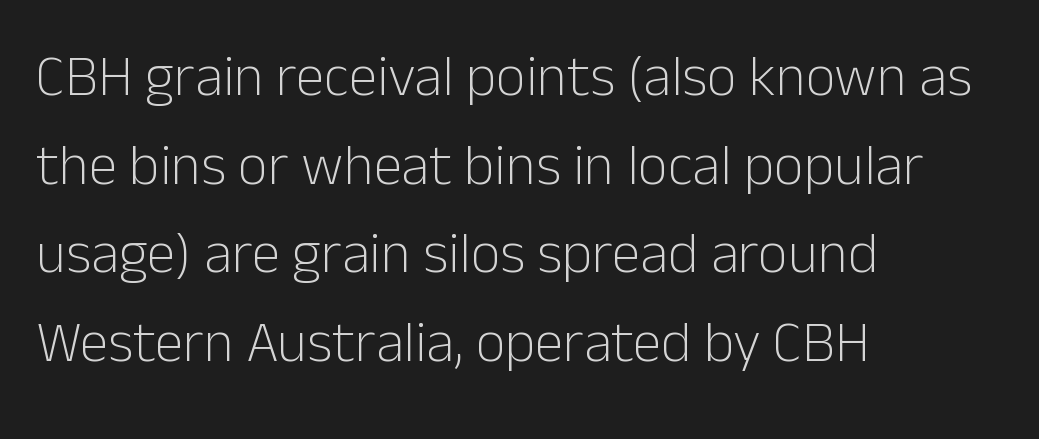
The image shows 58 px light sans-serif type, upright; set left-aligned, normal line spacing (1.53x), normal letter spacing, not underlined; low stroke contrast and a medium x-height.
